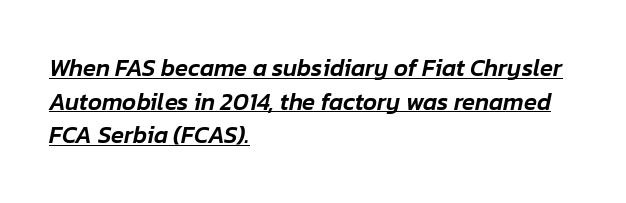
Between one letter and the next there's only the usual sliver of space. Rendered with sloped, italic letterforms. The rag falls on the right side of this text block. Has an underline been added? It has.
